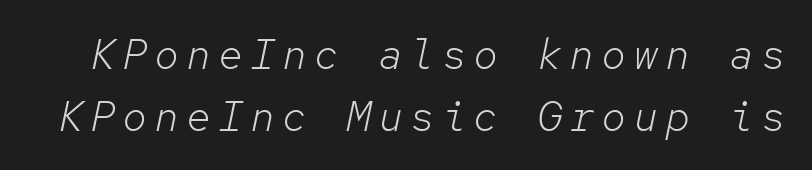
If you drew a line through each stem, it would be angled. Check under the words: just untouched page. Here the designer chose a console-style face with uniform glyph widths. This sample keeps an unexceptional amount of space between lines. The letters look calm and open, with moderate or lighter stems.
